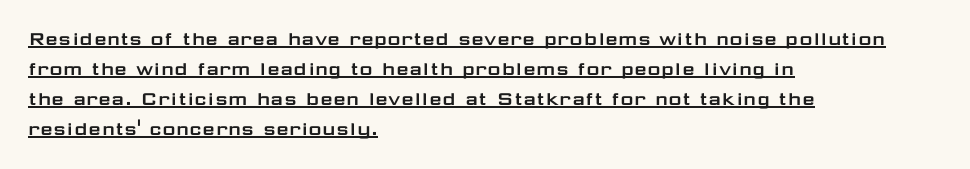
The image shows 22 px text type, upright; set left-aligned, normal line spacing (1.36x), normal letter spacing, underlined.
